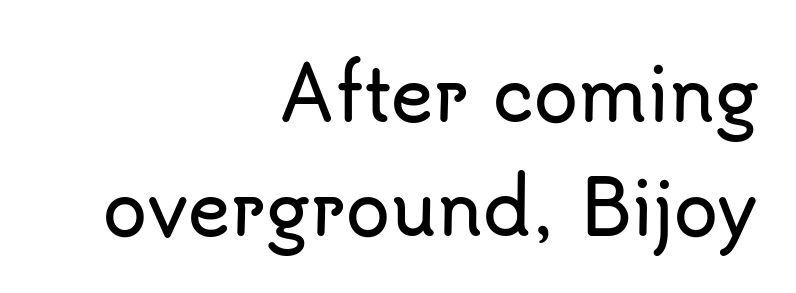
Q: Is the text italic (slanted)? A: No, it is upright.
Q: Is the typeface a serif or a sans-serif typeface? A: Sans-serif.
Q: Is the text underlined? A: No.
Q: How is the paragraph aligned? A: Right-aligned.
Q: Is the spacing between letters normal or unusually wide? A: Normal.
Q: Is the spacing between lines tight, normal or loose? A: Normal.
Q: Width (condensed, normal, or wide)? A: Normal.
Q: Stroke contrast? A: Low.
Q: x-height? A: Small.
Q: Monospaced? A: No.
